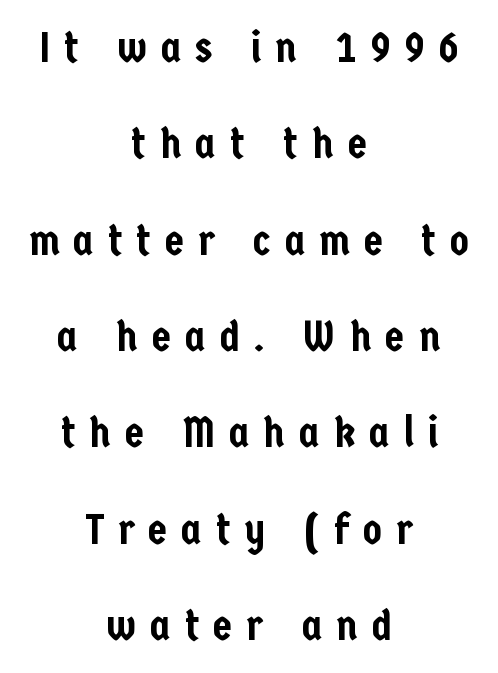
The image shows 44 px condensed sans-serif type, upright; set centered, loose line spacing (2.19x), unusually wide letter spacing (+0.31 em), not underlined; low stroke contrast and a medium x-height.
